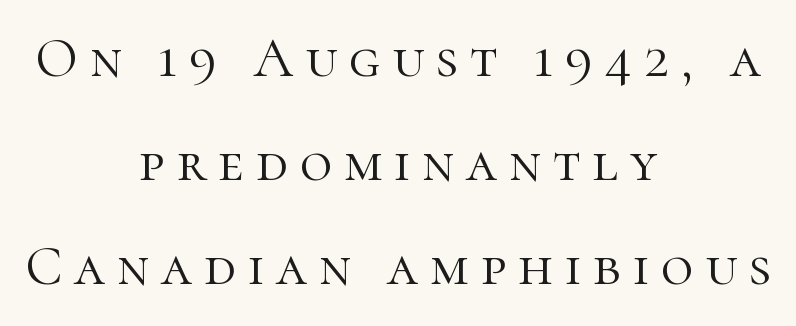
{"serif": "yes", "italic": "no", "bold": "no", "weight": "light", "width": "normal", "stroke_contrast": "high", "x_height": "medium", "monospaced": "no", "underline": "no", "align": "center", "line_spacing_ratio": 1.86, "letter_spacing": "wide", "letter_spacing_em": 0.21, "glyph_px": 56}
